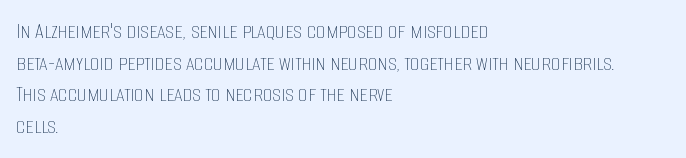
Q: Is the text bold? A: No.
Q: Is the text italic (slanted)? A: No, it is upright.
Q: Is the text underlined? A: No.
Q: How is the paragraph aligned? A: Left-aligned.
Q: Is the spacing between letters normal or unusually wide? A: Normal.
Q: Is the spacing between lines tight, normal or loose? A: Normal.
